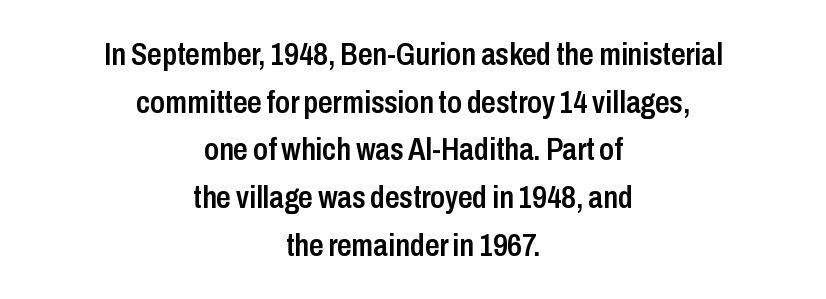
Regarding leading, the lines here are spaced in the standard way. In CSS terms this would be text-align: center. The zone under the glyphs is completely vacant. The strokes are fattened partway — semibold, not bold. The typeface chosen for these lines omits serifs.
